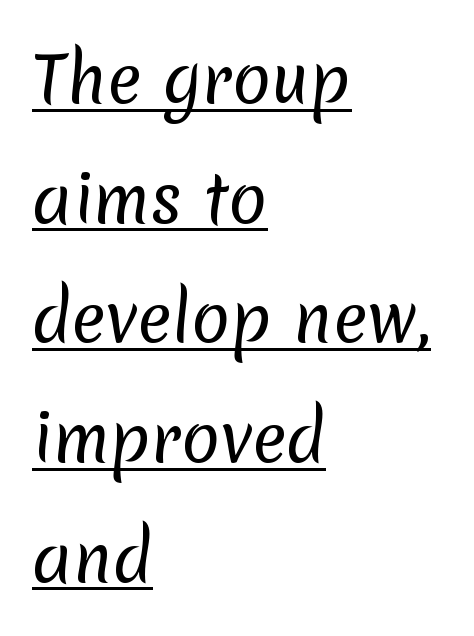
These lines are rendered in a variable-pitch font. Does extra space separate the letters? No, they use regular spacing. The face looks like a standard text weight, possibly lighter. The rag falls on the right side of this text block.
